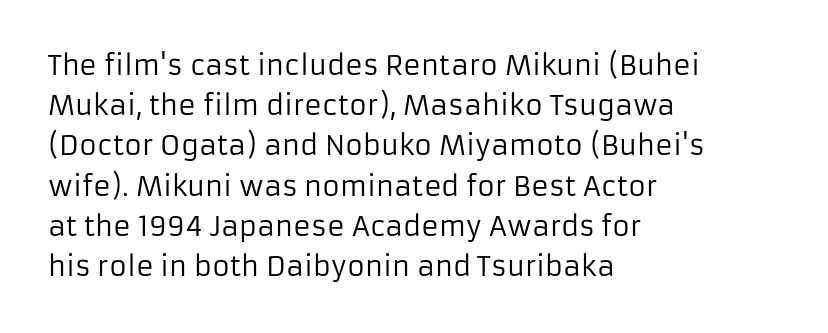
The image shows 27 px text type, upright; set left-aligned, normal line spacing (1.49x), normal letter spacing, not underlined.
